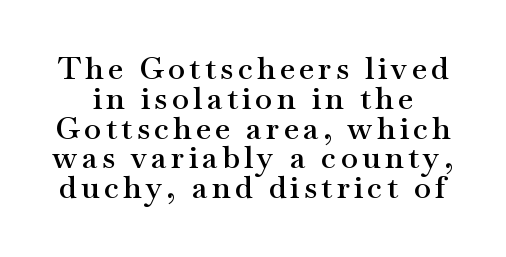
Designer's note — italics off, roman on. A somewhat darkened texture: the type is semibold rather than bold. Plain, unruled lines of type. Character widths vary here, with narrow letters taking less room than wide ones. The lines are packed closely together with very little leading.
